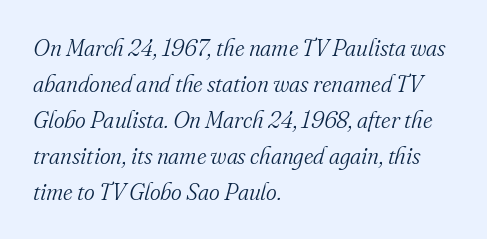
{"italic": "yes", "lean": "right", "slant_degrees": 16, "bold": "no", "underline": "no", "align": "left", "line_spacing": "normal", "line_spacing_ratio": 1.56, "letter_spacing": "normal", "letter_spacing_em": 0.0, "glyph_px": 23}
